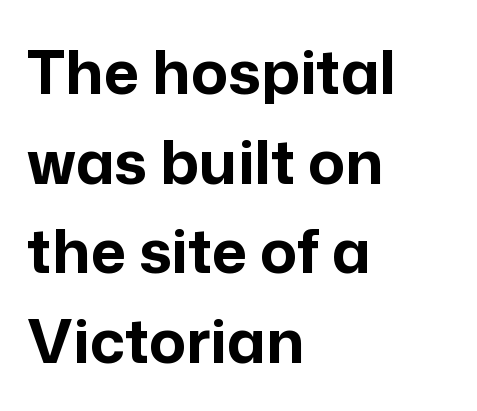
{"serif": "no", "italic": "no", "bold": "yes", "weight": "bold", "width": "normal", "stroke_contrast": "low", "x_height": "medium", "monospaced": "no", "underline": "no", "align": "left", "line_spacing": "normal", "line_spacing_ratio": 1.47, "letter_spacing": "normal", "letter_spacing_em": 0.0, "glyph_px": 61}
